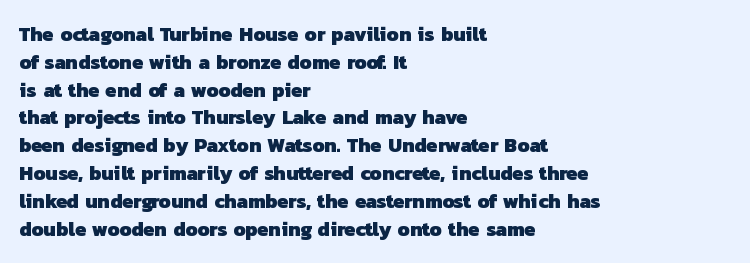
Does the copy run flush right? No — it runs flush left. Descenders hang freely into open space. The passage shown is emphatically bold. Whoever set this chose a conventional vertical rhythm.
